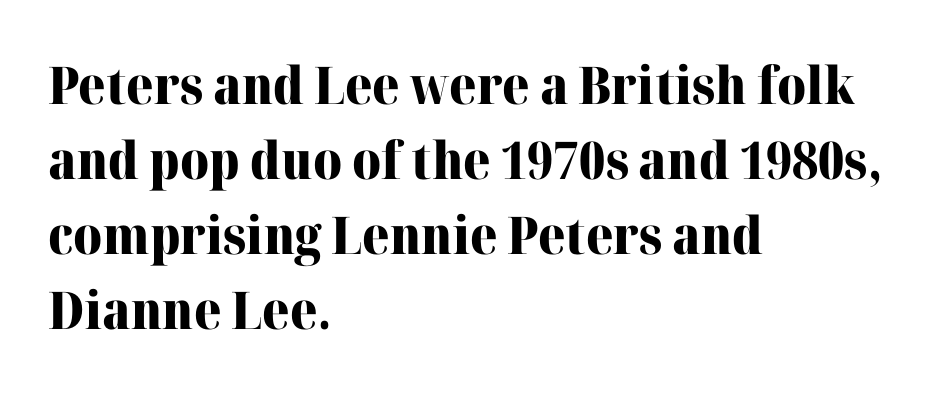
Its strokes are broad and dark, the hallmark of bold type. The vertical gap from one line to the next is medium. Default kerning and tracking; the words read as compact shapes. Every character sits straight up, as roman type does. All the whitespace from short lines collects on the right.
